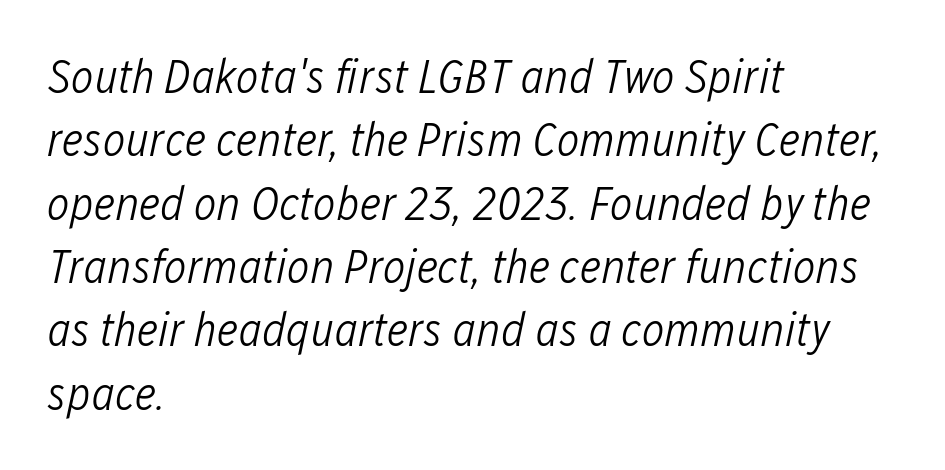
Unbolded letterforms with no extra heft. Caption: standard tracking, unaltered. Leading matches the norm, producing a regular column. Quick note: italic.
